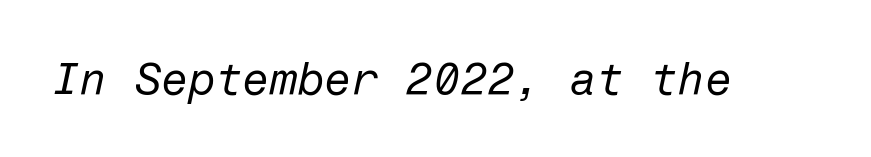
{"italic": "yes", "lean": "right", "slant_degrees": 12, "bold": "no", "weight": "regular", "width": "normal", "stroke_contrast": "low", "x_height": "medium", "underline": "no", "letter_spacing": "normal", "letter_spacing_em": 0.0, "glyph_px": 44}
